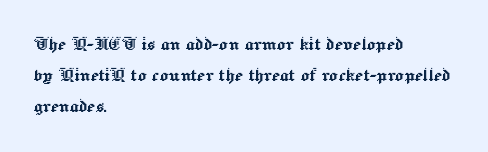
Q: Is the text italic (slanted)? A: No, it is upright.
Q: Is the text underlined? A: No.
Q: How is the paragraph aligned? A: Left-aligned.
Q: Is the spacing between letters normal or unusually wide? A: Normal.
Q: Is the spacing between lines tight, normal or loose? A: Normal.
